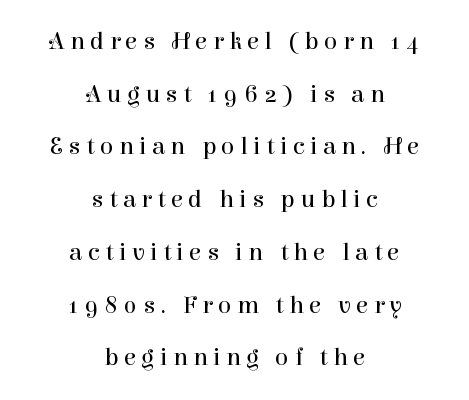
The image shows 25 px text type, upright; set centered, loose line spacing (2.11x), unusually wide letter spacing (+0.22 em), not underlined.
